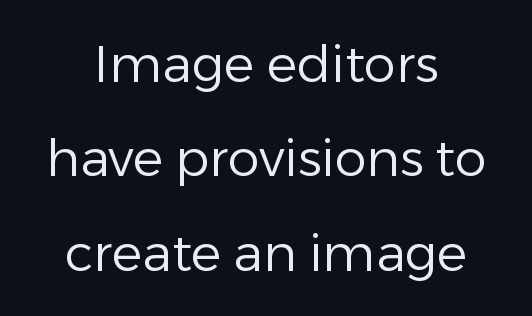
{"serif": "no", "italic": "no", "bold": "no", "weight": "regular", "width": "normal", "stroke_contrast": "low", "x_height": "medium", "monospaced": "no", "underline": "no", "align": "center", "line_spacing_ratio": 1.85, "letter_spacing": "normal", "letter_spacing_em": 0.0, "glyph_px": 51}
